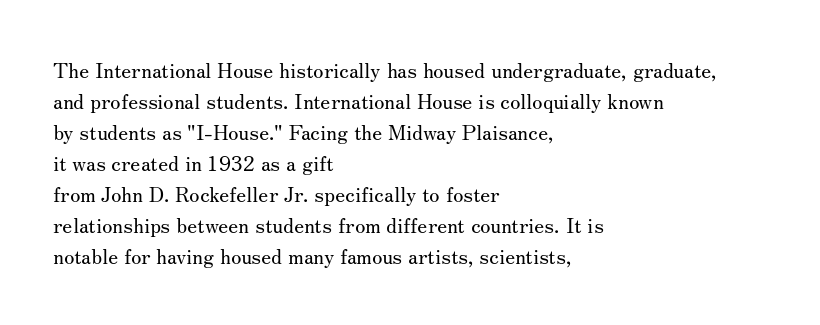
Q: Is the text bold? A: No.
Q: Is the text italic (slanted)? A: No, it is upright.
Q: Is the text underlined? A: No.
Q: How is the paragraph aligned? A: Left-aligned.
Q: Is the spacing between letters normal or unusually wide? A: Normal.
Q: Is the spacing between lines tight, normal or loose? A: Normal.
